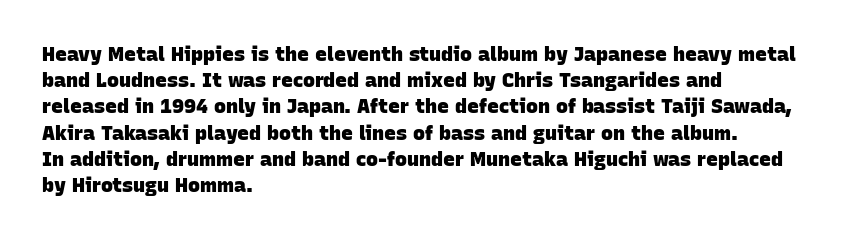
The image shows 20 px bold type; set left-aligned, normal line spacing (1.31x), normal letter spacing, not underlined.
